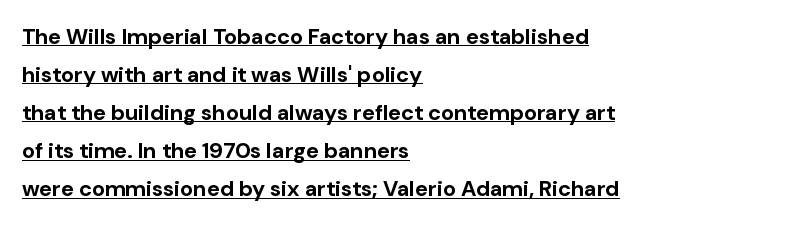
The sample's only ornament is a line tracing under the words. The typography opts for an upright posture over an oblique one. The rendering keeps characters at their native spacing. All the whitespace from short lines collects on the right. On the weight axis this lands at bold, roughly 700.
